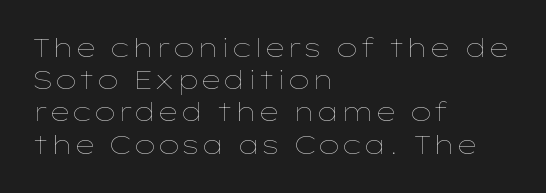
The image shows 25 px text type, upright; set left-aligned, normal line spacing (1.29x), normal letter spacing, not underlined.
